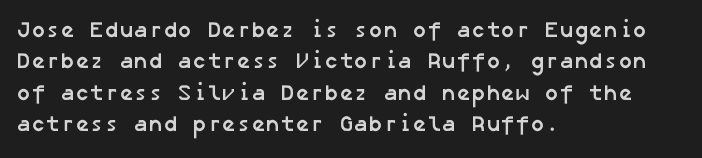
The image shows 22 px bold type; set left-aligned, normal line spacing (1.43x), normal letter spacing, not underlined.
